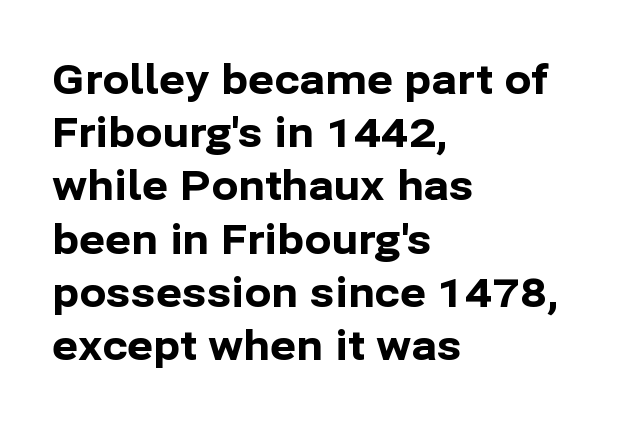
{"serif": "no", "italic": "no", "bold": "yes", "weight": "bold", "width": "normal", "stroke_contrast": "low", "x_height": "medium", "monospaced": "no", "underline": "no", "align": "left", "line_spacing": "normal", "line_spacing_ratio": 1.33, "letter_spacing": "normal", "letter_spacing_em": 0.0, "glyph_px": 40}
